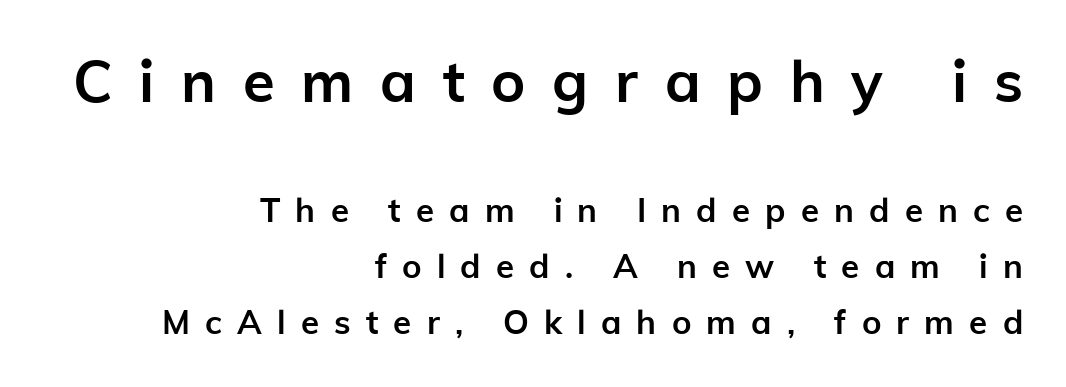
{"serif": "no", "italic": "no", "bold": "yes", "weight": "semibold", "width": "normal", "stroke_contrast": "low", "x_height": "medium", "monospaced": "no", "underline": "no", "align": "right", "line_spacing": "normal", "line_spacing_ratio": 1.7, "letter_spacing": "wide", "letter_spacing_em": 0.46, "larger_block": "first", "size_ratio": 1.76, "glyph_px": 58}
